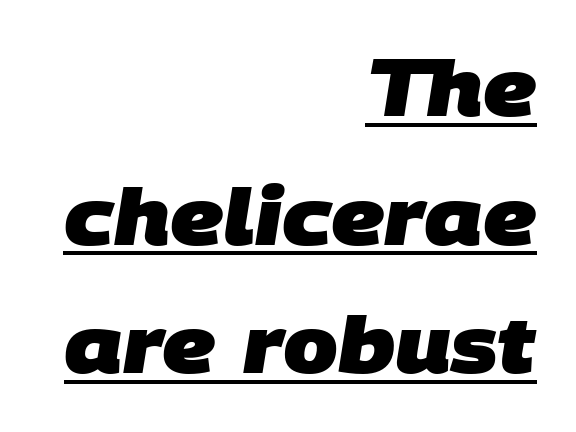
The image shows 78 px heavy sans-serif type; set right-aligned, normal line spacing (1.65x), normal letter spacing, underlined; low stroke contrast and a large x-height.
